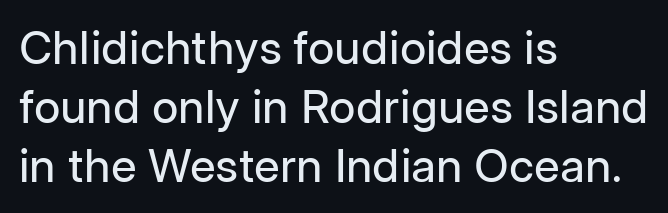
Designer's note — italics off, roman on. The leading is moderate, giving the passage an even texture. These lines are rendered in a variable-pitch font. Heft: none added — not bold. The passage shown is typeset with a sans-serif family. The foot of each line stays bare and open.
